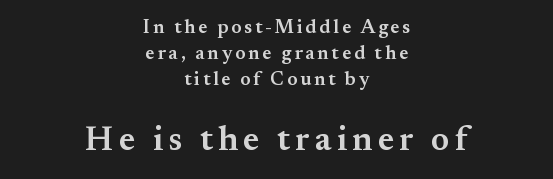
The image shows 34 px semibold serif type, upright; set centered, normal line spacing (1.38x), not underlined; the second (bottom) block is 1.79x larger; medium stroke contrast and a small x-height.
